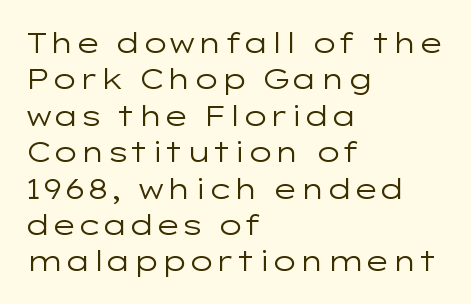
Classification — sans serif. Unbolded letterforms with no extra heft. Line spacing here is normal. The passage shown has conventional tracking throughout. The area under the type is left untouched. Quick note: not italic, upright.
